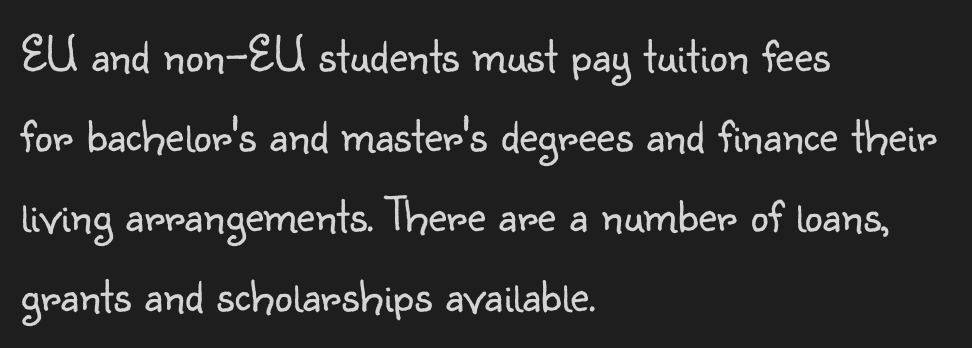
{"serif": "no", "italic": "no", "bold": "no", "weight": "light", "width": "normal", "stroke_contrast": "low", "x_height": "small", "monospaced": "no", "underline": "no", "align": "left", "line_spacing": "normal", "line_spacing_ratio": 1.57, "letter_spacing": "normal", "letter_spacing_em": 0.0, "glyph_px": 51}
